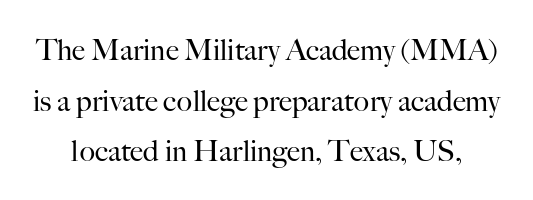
Q: Is the text bold? A: No.
Q: Is the text italic (slanted)? A: No, it is upright.
Q: Is the typeface a serif or a sans-serif typeface? A: Serif.
Q: Is the text underlined? A: No.
Q: Is the spacing between letters normal or unusually wide? A: Normal.
Q: Width (condensed, normal, or wide)? A: Normal.
Q: Stroke contrast? A: High.
Q: x-height? A: Small.
Q: Monospaced? A: No.
